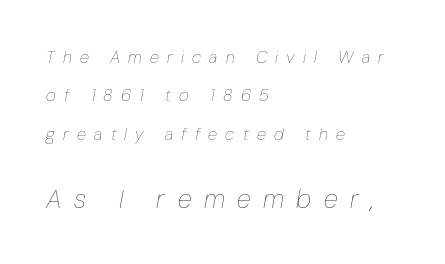
{"italic": "yes", "lean": "right", "slant_degrees": 10, "bold": "no", "underline": "no", "align": "left", "line_spacing": "loose", "line_spacing_ratio": 2.26, "letter_spacing": "wide", "letter_spacing_em": 0.48, "larger_block": "second", "size_ratio": 1.53, "glyph_px": 26}
